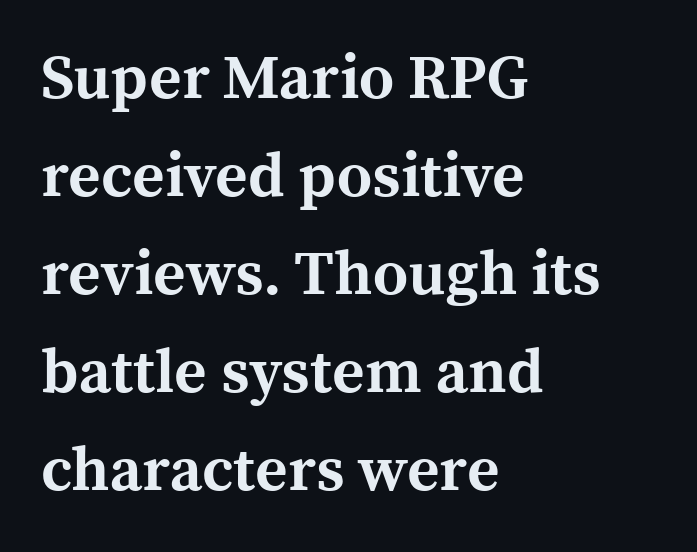
{"serif": "yes", "italic": "no", "bold": "yes", "weight": "bold", "width": "normal", "x_height": "medium", "monospaced": "no", "underline": "no", "align": "left", "line_spacing": "normal", "line_spacing_ratio": 1.58, "letter_spacing": "normal", "letter_spacing_em": 0.0, "glyph_px": 62}
